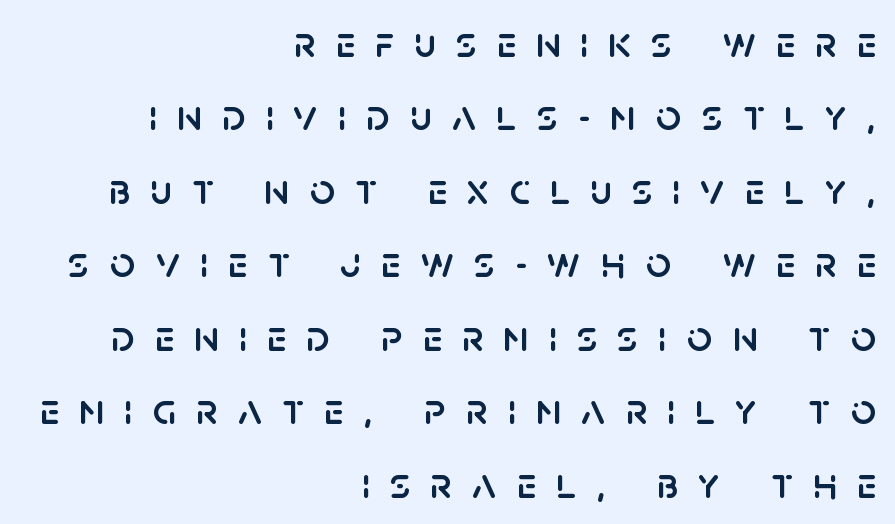
The image shows 44 px sans-serif type, upright; set right-aligned, normal line spacing (1.67x), unusually wide letter spacing (+0.46 em), not underlined; low stroke contrast and a large x-height.
